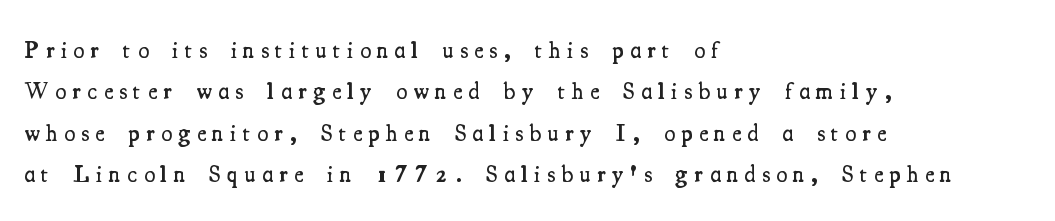
Compared with typical body copy, the letter spacing here is much looser. Notice the strokes are somewhat thickened but not fully heavy: this is a semibold. Unlike italic type, these characters show no tilt at all. Just letters on the line, the space beneath them empty. Every row of glyphs begins at an identical x-position on the left.
